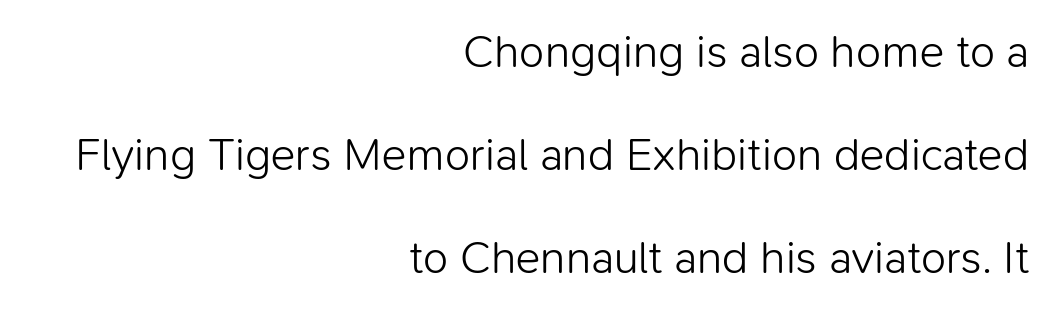
Compared with a typical body face, this is equally light or lighter still. The letters carry no serifs — their stems end cleanly without finishing strokes. The vertical gap from one line to the next is large. Does the lettering tilt? It doesn't — this is upright. The horizontal fit of the characters is conventional and even. Decoration check: the copy has no underline.
